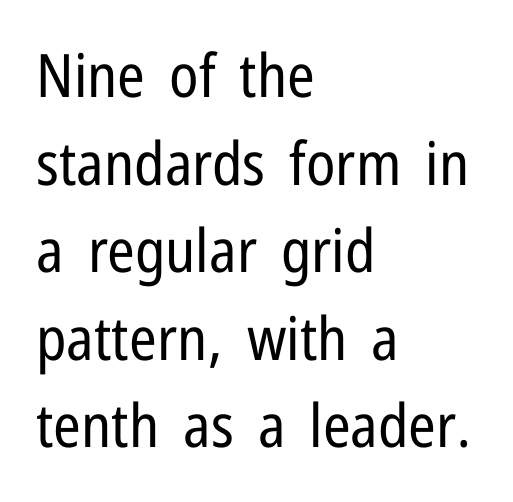
The image shows 60 px regular-weight, condensed sans-serif type, upright; set left-aligned, normal line spacing (1.46x), normal letter spacing, not underlined; low stroke contrast and a medium x-height.
